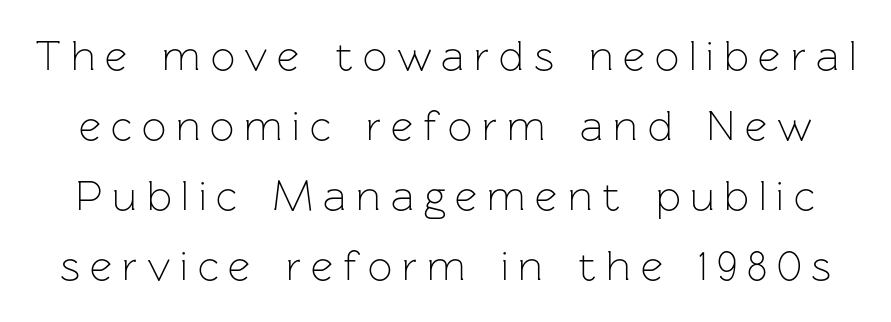
The image shows 43 px light sans-serif type, upright; set normal line spacing (1.63x), unusually wide letter spacing (+0.23 em), not underlined; low stroke contrast and a medium x-height.
